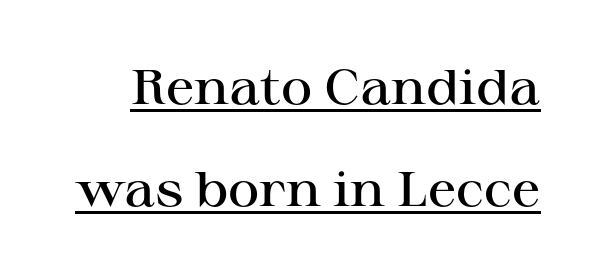
The letters advance in unequal steps, a hallmark of proportional type. Is there any slant? The stems are plumb. The face used here is seriffed, in the tradition of book romans. The passage shown is semibold, sitting just below true bold. The lettering is marked with a stroke running underneath it. Observe the ordinary spacing: letters are neighbours, not strangers.
